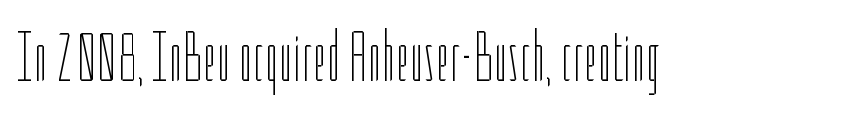
{"italic": "no", "bold": "no", "weight": "thin", "width": "condensed", "stroke_contrast": "low", "x_height": "medium", "monospaced": "no", "underline": "no", "letter_spacing": "normal", "letter_spacing_em": 0.0, "glyph_px": 71}
